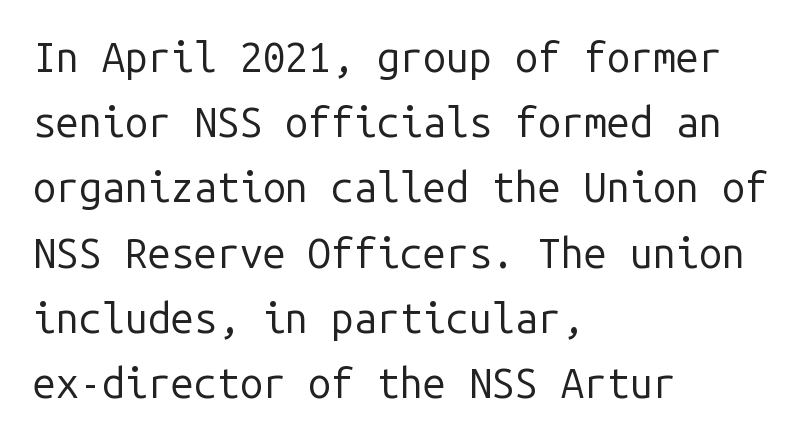
{"serif": "no", "italic": "no", "bold": "no", "weight": "regular", "width": "normal", "stroke_contrast": "low", "x_height": "medium", "monospaced": "yes", "underline": "no", "align": "left", "line_spacing": "normal", "line_spacing_ratio": 1.59, "letter_spacing": "normal", "letter_spacing_em": 0.0, "glyph_px": 41}
